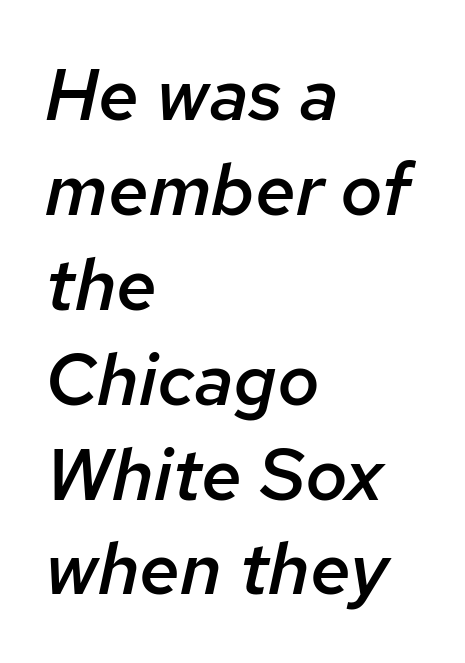
{"italic": "yes", "lean": "right", "slant_degrees": 12, "bold": "semi", "weight": "semibold", "width": "normal", "stroke_contrast": "low", "x_height": "medium", "monospaced": "no", "underline": "no", "align": "left", "line_spacing": "normal", "line_spacing_ratio": 1.3, "letter_spacing": "normal", "letter_spacing_em": 0.0, "glyph_px": 73}
